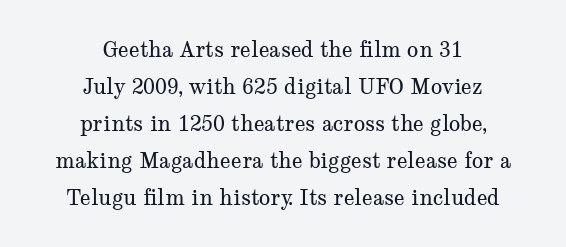
The passage is arranged like a title page — every line centered. Style check: upright. The letters look calm and open, with moderate or lighter stems. Lines of text with bare space underneath. Characters follow at the spacing the type designer built in.
